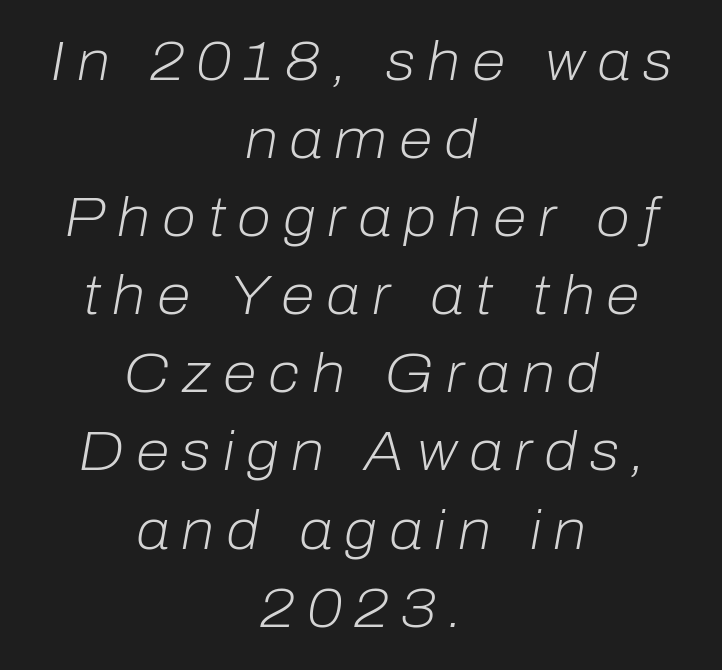
The axis of the letterforms is tilted away from vertical. The passage is arranged like a title page — every line centered. Someone cranked the tracking dial way up on this one. Caption: face not bold, strokes unweighted.
